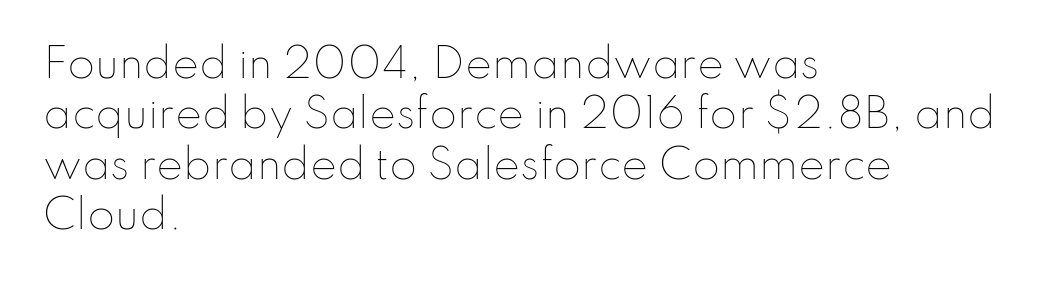
{"italic": "no", "bold": "no", "weight": "thin", "width": "normal", "stroke_contrast": "low", "x_height": "small", "monospaced": "no", "underline": "no", "align": "left", "line_spacing": "normal", "line_spacing_ratio": 1.26, "letter_spacing": "normal", "letter_spacing_em": 0.0, "glyph_px": 40}
